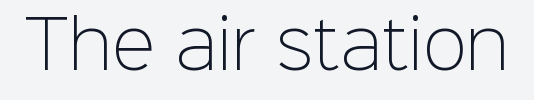
{"serif": "no", "italic": "no", "bold": "no", "weight": "light", "width": "normal", "stroke_contrast": "low", "x_height": "medium", "monospaced": "no", "underline": "no", "letter_spacing": "normal", "letter_spacing_em": 0.0, "glyph_px": 65}
